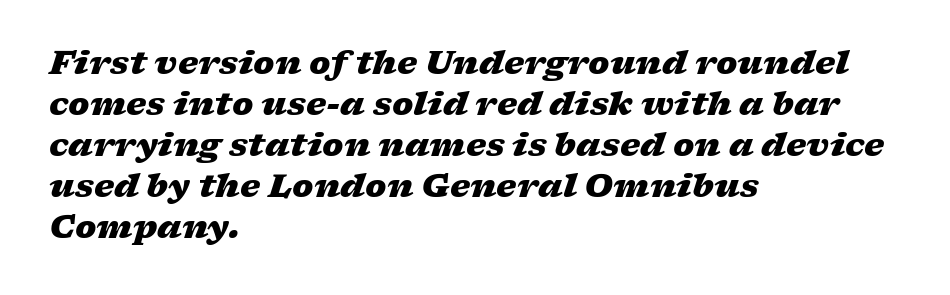
Inter-character spacing is left at the font's built-in metrics. Alignment: flush left. If you drew a line through each stem, it would be angled. The line-height multiplier appears to be the usual default. Looks like regular typesetting: each glyph gets only the width it needs. This rendering features lettering with no underline.
